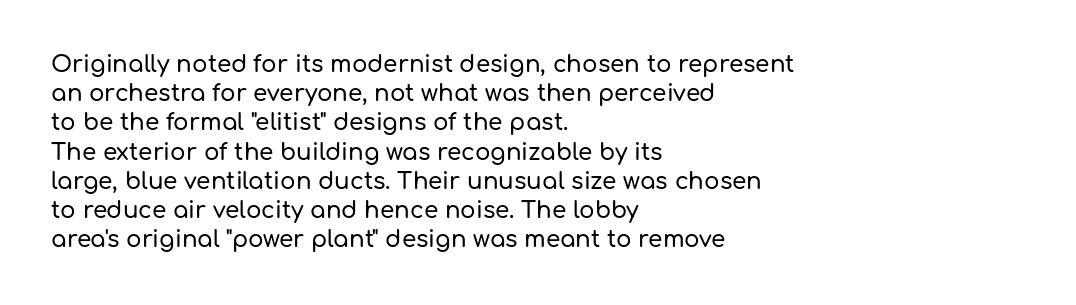
The image shows 23 px text type, upright; set left-aligned, normal line spacing (1.27x), normal letter spacing, not underlined.
